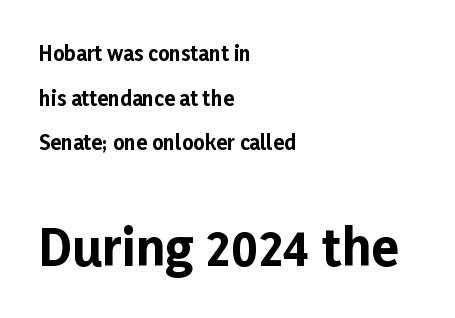
{"serif": "no", "italic": "no", "bold": "yes", "weight": "bold", "width": "normal", "stroke_contrast": "low", "x_height": "medium", "monospaced": "no", "underline": "no", "align": "left", "line_spacing": "loose", "line_spacing_ratio": 2.23, "letter_spacing": "normal", "letter_spacing_em": 0.0, "larger_block": "second", "size_ratio": 2.5, "glyph_px": 50}
